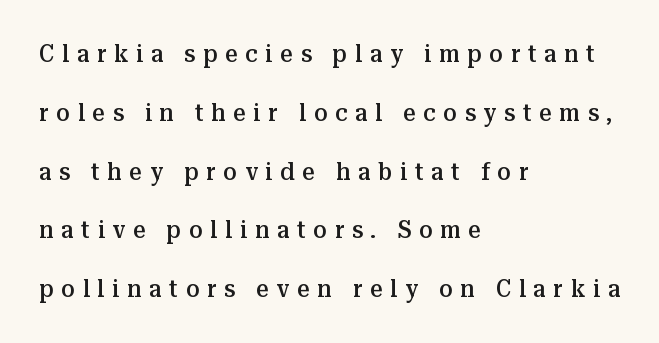
The image shows 24 px text type, upright; set left-aligned, loose line spacing (2.45x), unusually wide letter spacing (+0.33 em), not underlined.
